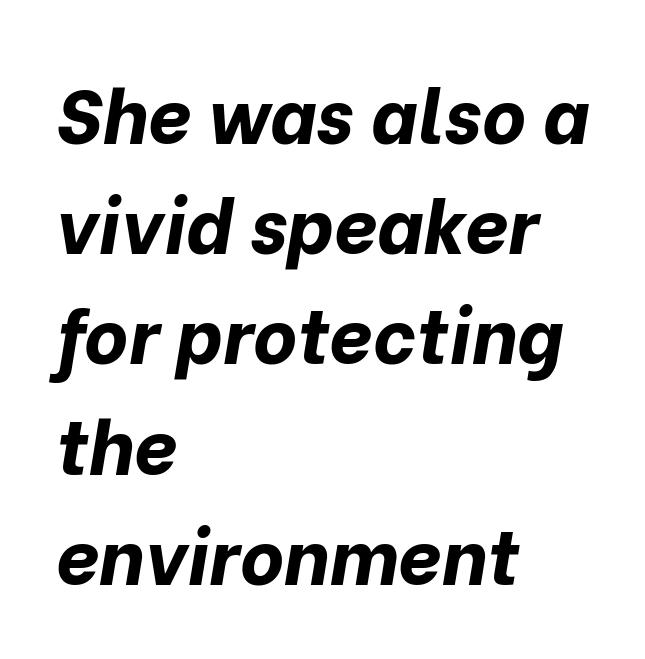
The image shows 76 px bold type, italic (leaning right); set left-aligned, normal line spacing (1.45x), normal letter spacing, not underlined; low stroke contrast and a medium x-height.
